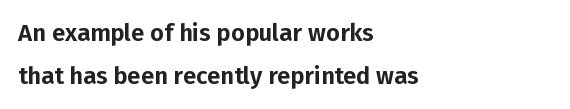
{"italic": "no", "underline": "no", "align": "left", "line_spacing_ratio": 1.78, "letter_spacing": "normal", "letter_spacing_em": 0.0, "glyph_px": 24}
